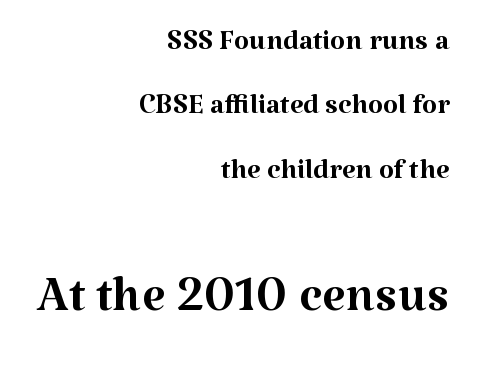
{"serif": "yes", "italic": "no", "bold": "no", "weight": "regular", "width": "normal", "stroke_contrast": "medium", "x_height": "medium", "monospaced": "no", "underline": "no", "align": "right", "line_spacing": "normal", "line_spacing_ratio": 1.65, "letter_spacing": "normal", "letter_spacing_em": 0.0, "larger_block": "second", "size_ratio": 1.74, "glyph_px": 68}
